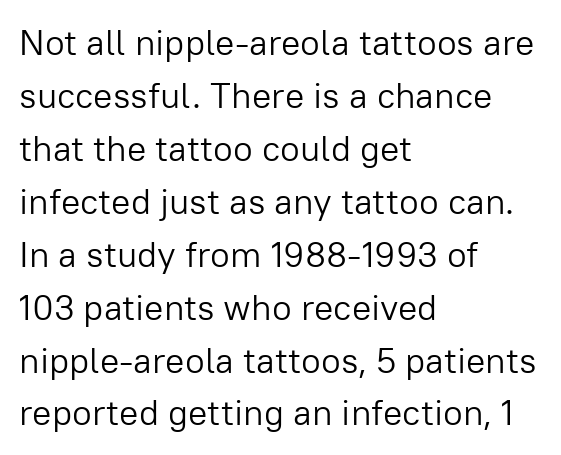
The image shows 36 px light sans-serif type, upright; set left-aligned, normal line spacing (1.47x), normal letter spacing, not underlined; low stroke contrast and a medium x-height.
